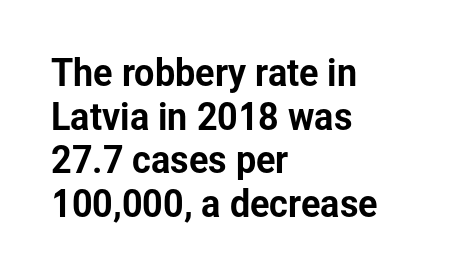
The image shows 36 px sans-serif type, upright; set left-aligned, line spacing 1.21x, normal letter spacing, not underlined; low stroke contrast and a medium x-height.
